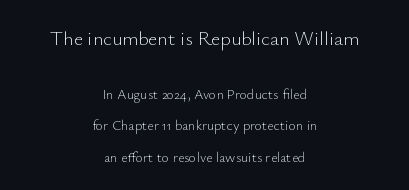
Beneath every word, the page is bare. What's the leading like? Stretched, with rows far apart. This rendering leaves character spacing at its baseline value. Vertical stems look standard width or narrower in stroke. These lines stack symmetrically, like a column narrowing and widening about its center.
